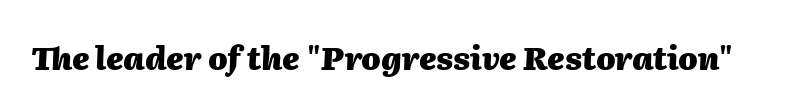
{"italic": "yes", "lean": "right", "slant_degrees": 2, "bold": "yes", "weight": "heavy", "width": "normal", "stroke_contrast": "medium", "x_height": "medium", "monospaced": "no", "underline": "no", "letter_spacing": "normal", "letter_spacing_em": 0.0, "glyph_px": 31}
